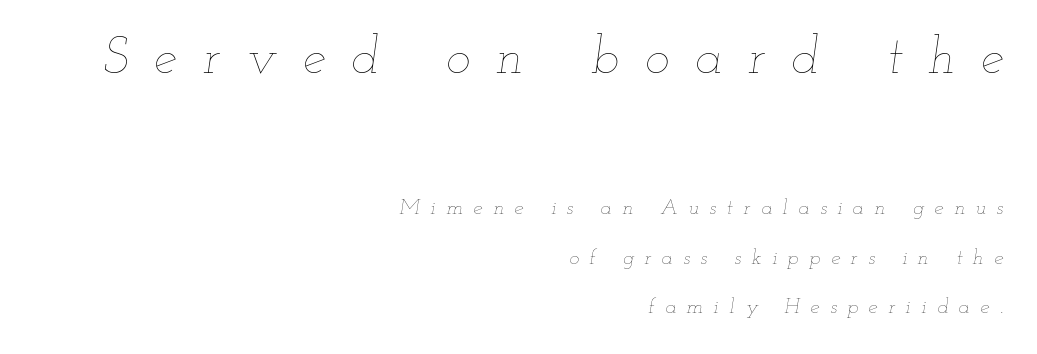
The passage shown stacks its lines with a broad gap. Size hierarchy here favors the leading block over the trailing one. Beneath every word, the page is bare. Each line ends at the same right margin while the left side varies. In terms of posture, this sample is oblique.
